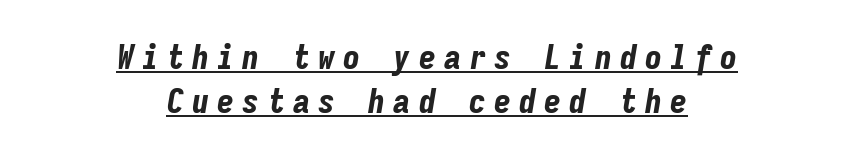
Q: Is the text bold? A: Yes.
Q: Is the text italic (slanted)? A: Yes, it leans right by about 9 degrees.
Q: Is the text underlined? A: Yes.
Q: How is the paragraph aligned? A: Centered.
Q: Is the spacing between letters normal or unusually wide? A: Unusually wide.
Q: Is the spacing between lines tight, normal or loose? A: Normal.
Q: Width (condensed, normal, or wide)? A: Condensed.
Q: Stroke contrast? A: Low.
Q: x-height? A: Medium.
Q: Monospaced? A: Yes.
